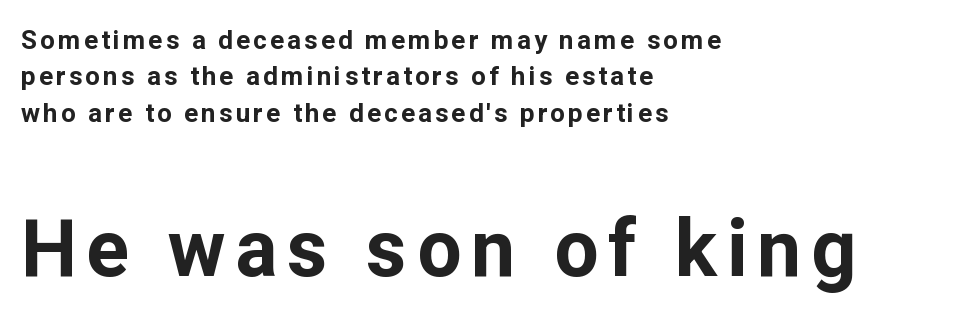
Q: Is the text bold? A: Yes.
Q: Is the text italic (slanted)? A: No, it is upright.
Q: Is the typeface a serif or a sans-serif typeface? A: Sans-serif.
Q: Is the text underlined? A: No.
Q: How is the paragraph aligned? A: Left-aligned.
Q: Is the spacing between lines tight, normal or loose? A: Normal.
Q: Which block of text is set in a larger size, the first (top) or the second (bottom)? A: The second (bottom) one.
Q: Width (condensed, normal, or wide)? A: Normal.
Q: Stroke contrast? A: Low.
Q: x-height? A: Medium.
Q: Monospaced? A: No.
